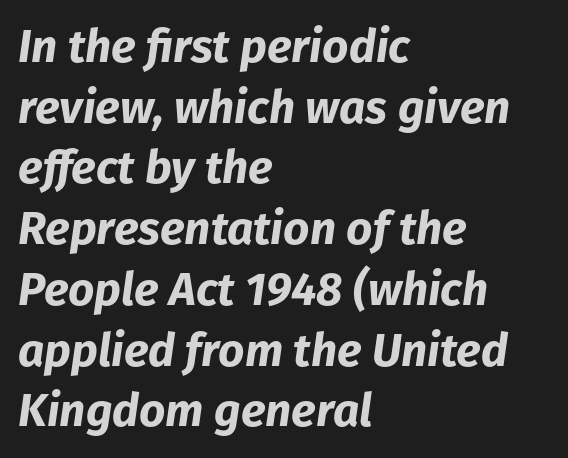
The image shows 46 px bold type, italic (leaning right); set left-aligned, normal line spacing (1.32x), normal letter spacing, not underlined; low stroke contrast and a medium x-height.
